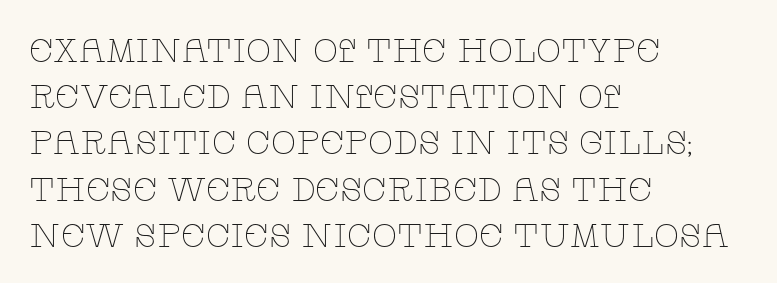
The image shows 33 px thin, wide serif type, upright; set left-aligned, normal line spacing (1.4x), normal letter spacing, not underlined; low stroke contrast and a large x-height.
